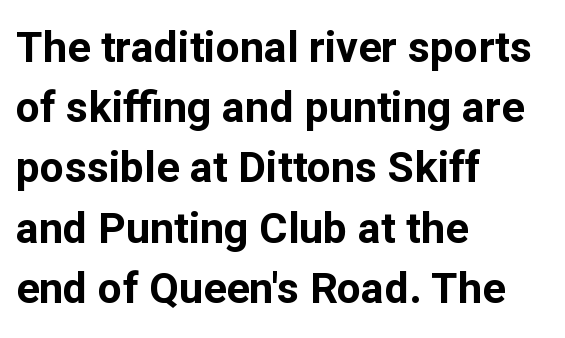
The sample has been set heavy, in full bold. It's the straight-up-and-down kind of type. The glyphs are unaccompanied by any horizontal stroke below them. These lines are rendered in a variable-pitch font.
